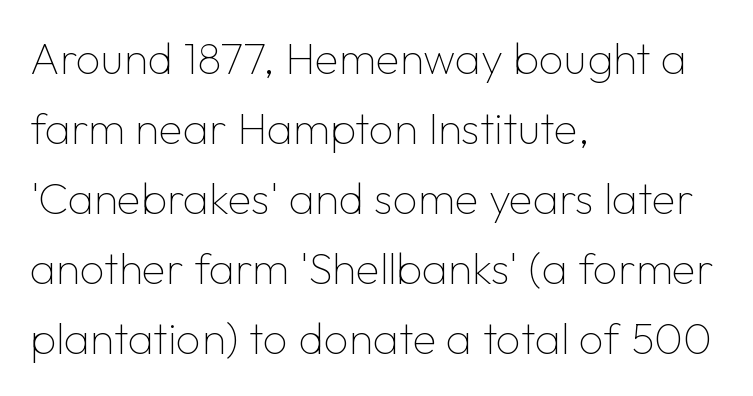
The image shows 44 px thin sans-serif type, upright; set left-aligned, normal line spacing (1.59x), normal letter spacing, not underlined; low stroke contrast and a medium x-height.
